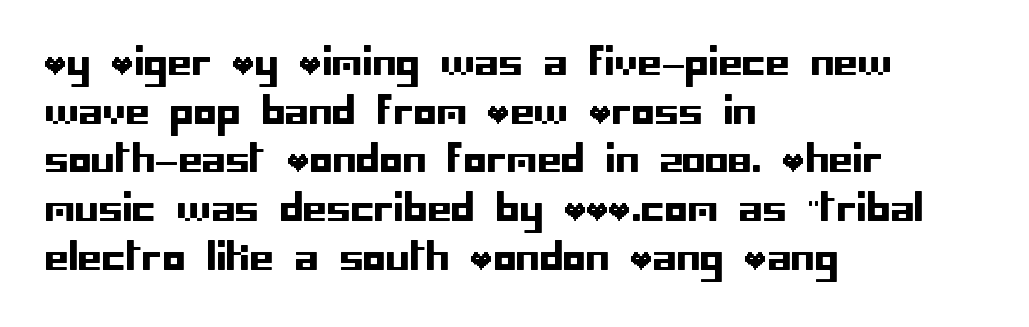
{"serif": "no", "italic": "no", "width": "normal", "stroke_contrast": "low", "x_height": "large", "underline": "no", "align": "left", "line_spacing": "normal", "line_spacing_ratio": 1.28, "letter_spacing": "normal", "letter_spacing_em": 0.0, "glyph_px": 38}
